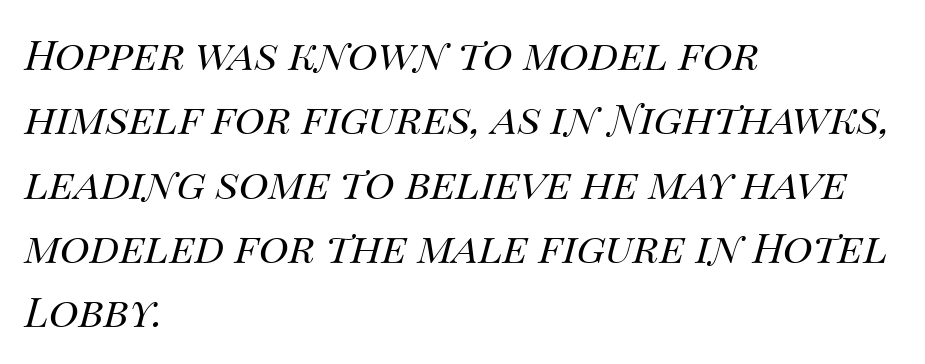
{"italic": "yes", "lean": "right", "slant_degrees": 14, "bold": "no", "weight": "regular", "width": "normal", "stroke_contrast": "medium", "x_height": "large", "monospaced": "no", "underline": "no", "align": "left", "line_spacing": "normal", "line_spacing_ratio": 1.57, "letter_spacing": "normal", "letter_spacing_em": 0.0, "glyph_px": 41}
